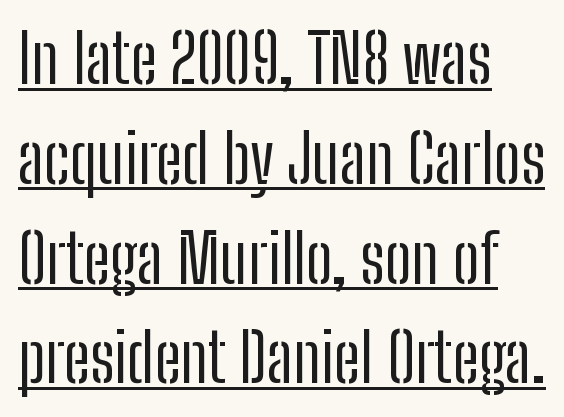
The characters are drawn with everyday or finer stroke widths. Inter-character spacing is left at the font's built-in metrics. Do the characters align in a grid? No, the font is proportional. This is roman type, the default non-slanted kind. Does the type have serifs? No, each stem ends abruptly. Every row of glyphs begins at an identical x-position on the left.
